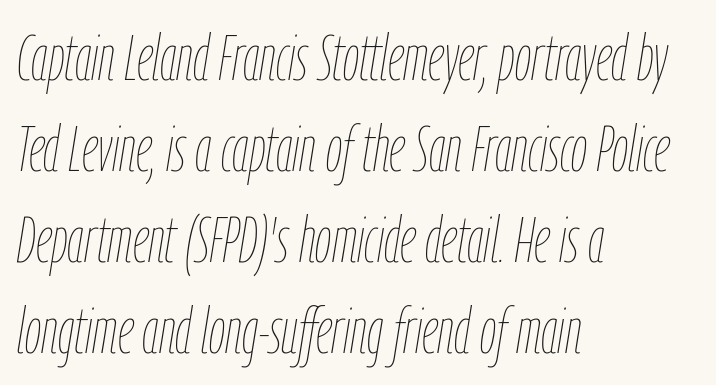
Q: Is the text bold? A: No.
Q: Is the text italic (slanted)? A: Yes, it leans right by about 9 degrees.
Q: Is the text underlined? A: No.
Q: How is the paragraph aligned? A: Left-aligned.
Q: Is the spacing between letters normal or unusually wide? A: Normal.
Q: Is the spacing between lines tight, normal or loose? A: Normal.
Q: Width (condensed, normal, or wide)? A: Condensed.
Q: Stroke contrast? A: Low.
Q: x-height? A: Medium.
Q: Monospaced? A: No.
